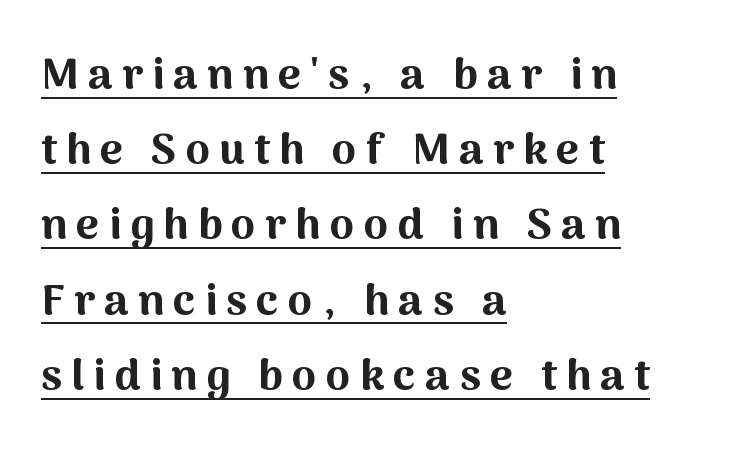
The image shows 44 px bold sans-serif type, upright; set left-aligned, line spacing 1.71x, unusually wide letter spacing (+0.21 em), underlined; medium stroke contrast and a medium x-height.
